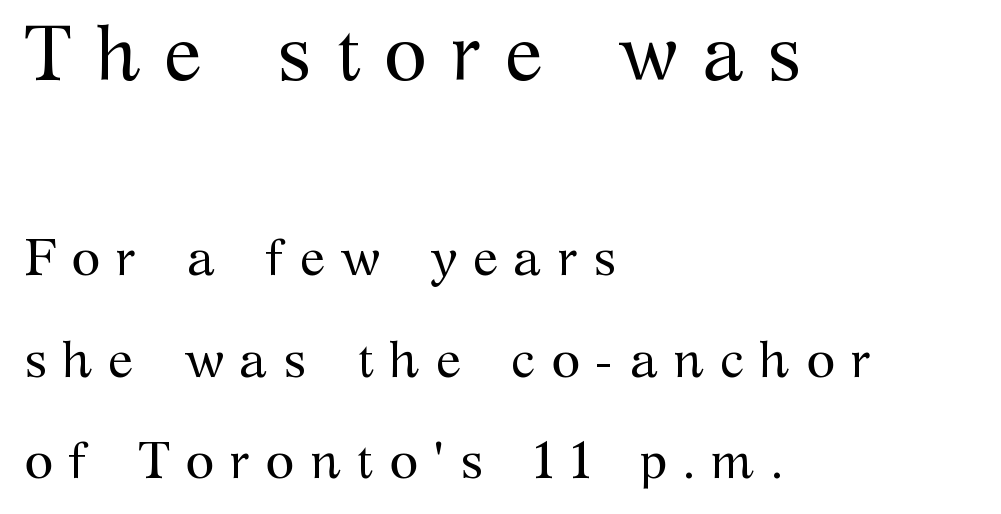
Q: Is the text bold? A: No.
Q: Is the text italic (slanted)? A: No, it is upright.
Q: Is the typeface a serif or a sans-serif typeface? A: Serif.
Q: Is the text underlined? A: No.
Q: How is the paragraph aligned? A: Left-aligned.
Q: Is the spacing between letters normal or unusually wide? A: Unusually wide.
Q: Is the spacing between lines tight, normal or loose? A: Loose.
Q: Which block of text is set in a larger size, the first (top) or the second (bottom)? A: The first (top) one.
Q: Width (condensed, normal, or wide)? A: Normal.
Q: Stroke contrast? A: Medium.
Q: x-height? A: Medium.
Q: Monospaced? A: No.
